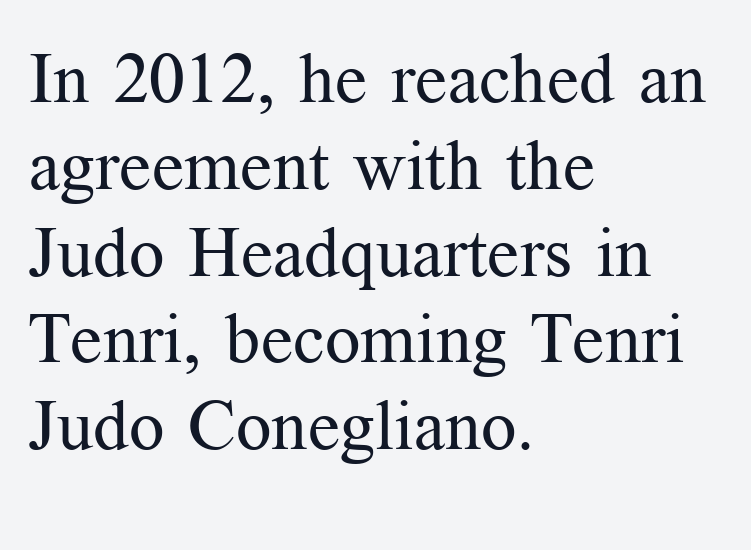
Q: Is the text bold? A: No.
Q: Is the text italic (slanted)? A: No, it is upright.
Q: Is the typeface a serif or a sans-serif typeface? A: Serif.
Q: Is the text underlined? A: No.
Q: How is the paragraph aligned? A: Left-aligned.
Q: Is the spacing between letters normal or unusually wide? A: Normal.
Q: Width (condensed, normal, or wide)? A: Normal.
Q: Stroke contrast? A: Medium.
Q: x-height? A: Medium.
Q: Monospaced? A: No.
